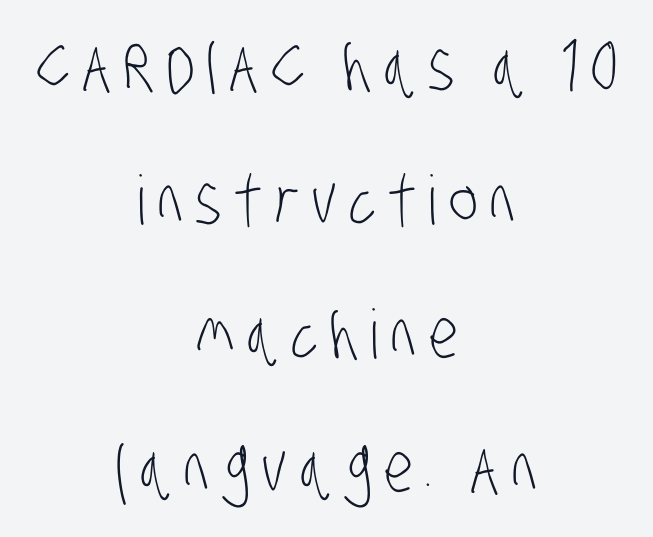
A quiet, ordinary-to-light weight characterises the typeface. Each letter keeps its own natural width here, so spacing adapts to shape. You can tell from the bare stems that sans-serif type was used. Where is the straight margin? There isn't one; the lines are centered. The glyphs are unaccompanied by any horizontal stroke below them.
